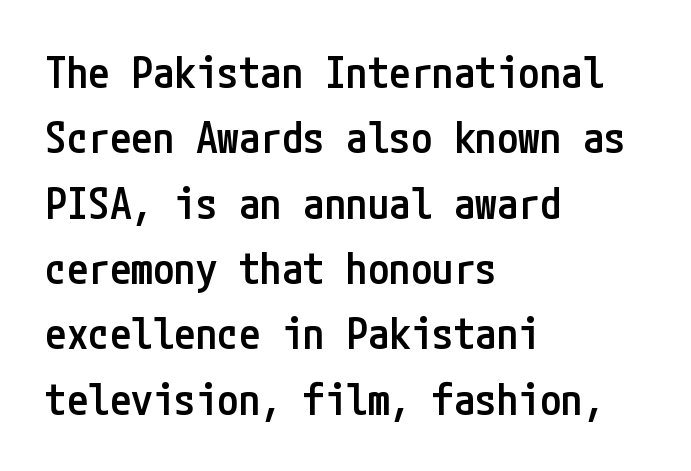
The face used here is rendered with its standard letterfit. The lettering stays uniformly vertical, giving the passage a roman look. A bare baseline throughout the passage. Horizontally, the lines are justified to the leading edge only. The leading is moderate, giving the passage an even texture.
